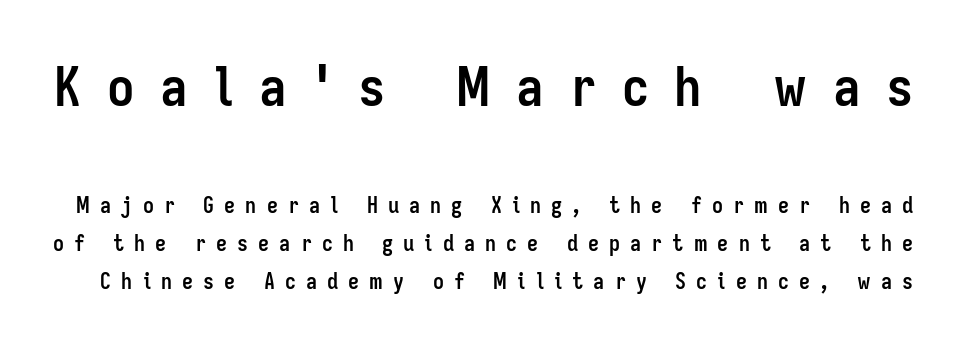
{"serif": "no", "italic": "no", "bold": "yes", "weight": "semibold", "width": "condensed", "stroke_contrast": "low", "x_height": "medium", "monospaced": "no", "underline": "no", "line_spacing_ratio": 1.73, "letter_spacing": "wide", "letter_spacing_em": 0.46, "larger_block": "first", "size_ratio": 2.5, "glyph_px": 55}
